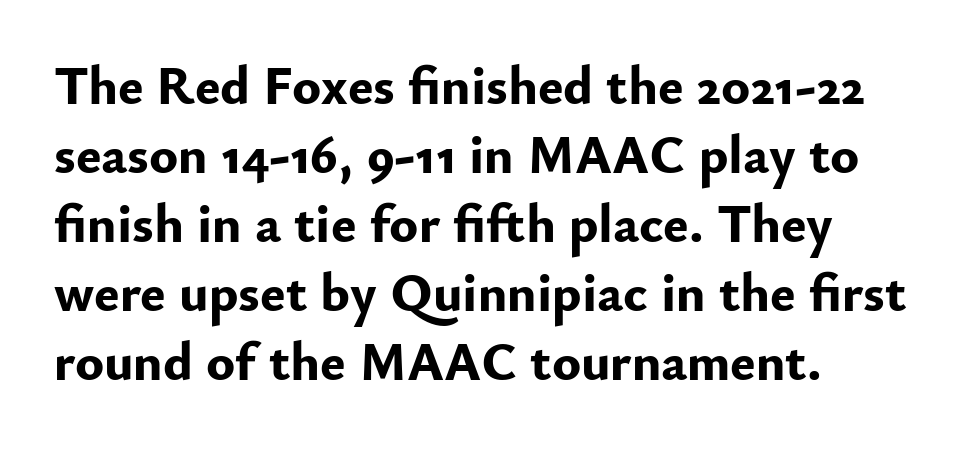
The image shows 54 px bold sans-serif type, upright; set left-aligned, normal line spacing (1.28x), normal letter spacing, not underlined; low stroke contrast and a small x-height.
